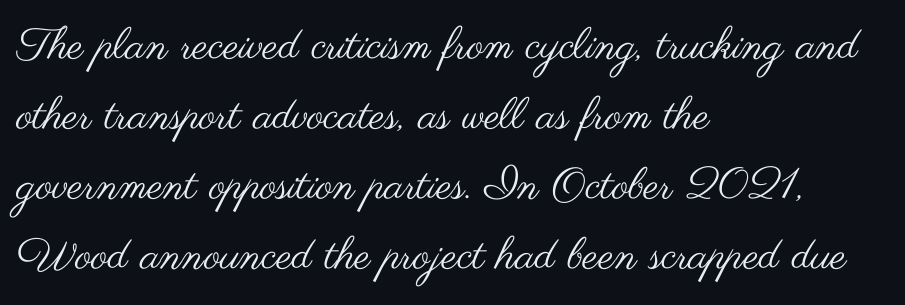
Q: Is the text bold? A: No.
Q: Is the text italic (slanted)? A: Yes.
Q: Is the typeface a serif or a sans-serif typeface? A: Sans-serif.
Q: Is the text underlined? A: No.
Q: How is the paragraph aligned? A: Left-aligned.
Q: Is the spacing between letters normal or unusually wide? A: Normal.
Q: Is the spacing between lines tight, normal or loose? A: Normal.
Q: Width (condensed, normal, or wide)? A: Wide.
Q: Stroke contrast? A: Medium.
Q: x-height? A: Small.
Q: Monospaced? A: No.
